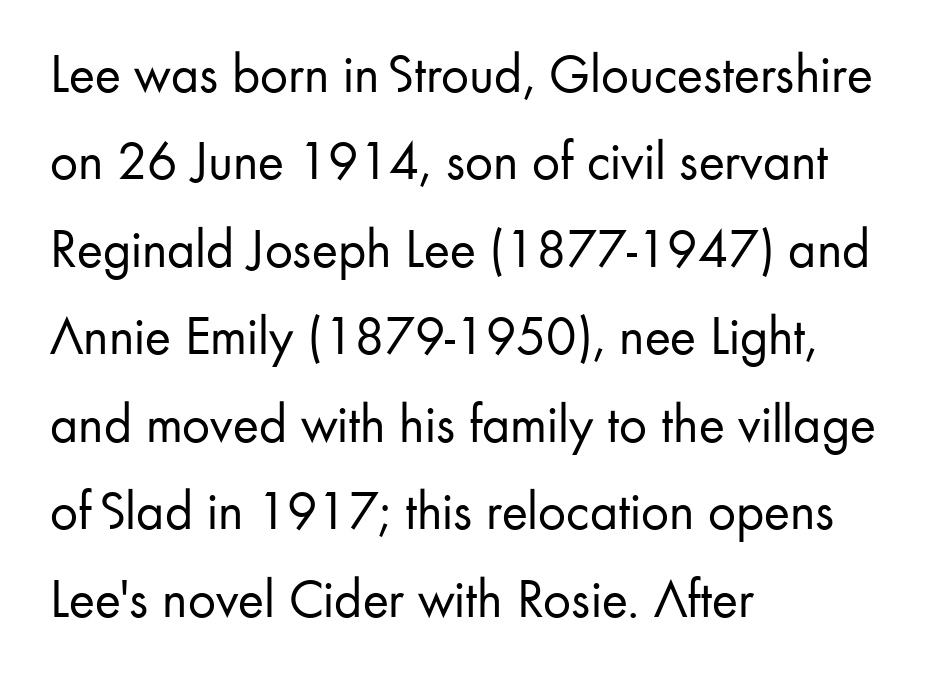
The image shows 55 px regular-weight sans-serif type, upright; set left-aligned, normal line spacing (1.59x), normal letter spacing, not underlined; low stroke contrast and a small x-height.
